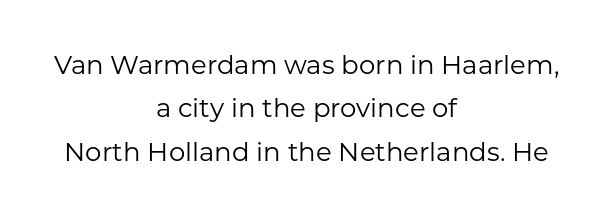
A typesetter would call this zero additional tracking. Posture: upright roman. No word sits above an underline. Layout note: lines centered. Think standard paragraph weight, or any step lighter than that. Regular leading.
